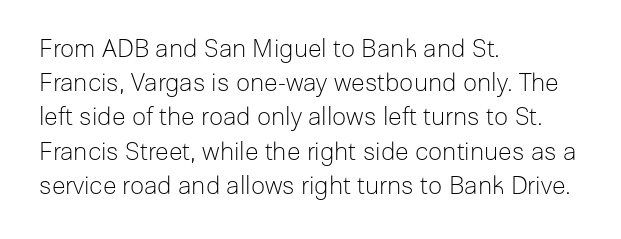
Q: Is the text bold? A: No.
Q: Is the text italic (slanted)? A: No, it is upright.
Q: Is the text underlined? A: No.
Q: How is the paragraph aligned? A: Left-aligned.
Q: Is the spacing between letters normal or unusually wide? A: Normal.
Q: Is the spacing between lines tight, normal or loose? A: Normal.
